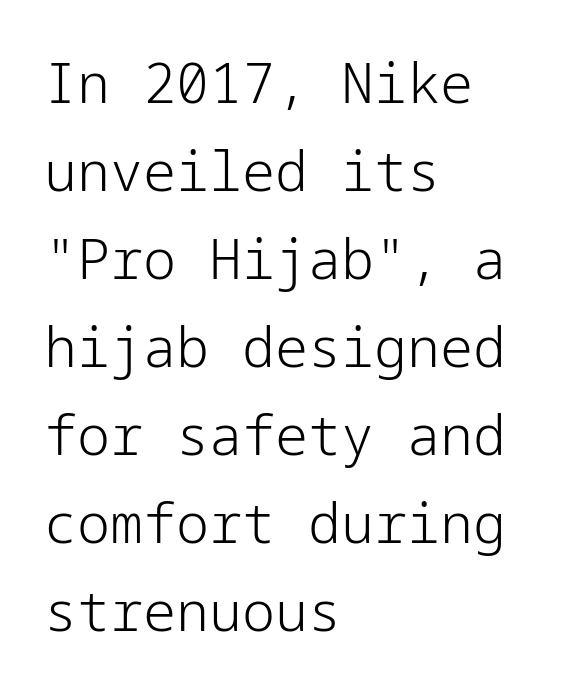
Type style note: lacks serifs. The glyphs are unaccompanied by any horizontal stroke below them. Students, observe: this is what conventionally led text looks like. The rendering anchors every line to the left-hand side.
